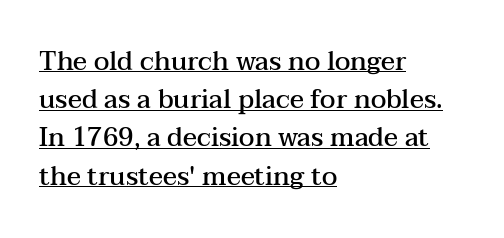
{"italic": "no", "bold": "semi", "underline": "yes", "align": "left", "line_spacing": "normal", "line_spacing_ratio": 1.47, "letter_spacing": "normal", "letter_spacing_em": 0.0, "glyph_px": 26}
